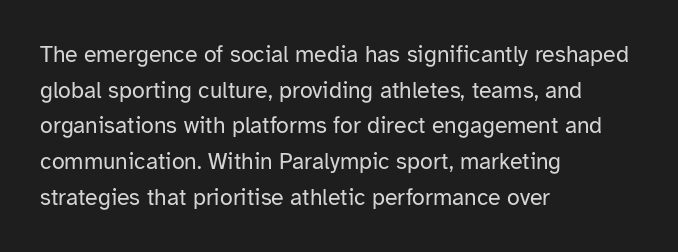
{"italic": "no", "bold": "no", "underline": "no", "align": "left", "line_spacing": "normal", "line_spacing_ratio": 1.55, "letter_spacing": "normal", "letter_spacing_em": 0.0, "glyph_px": 23}
